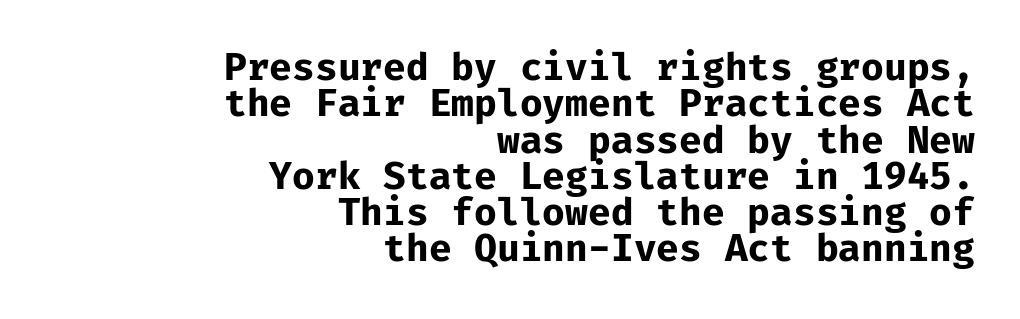
The image shows 37 px bold sans-serif type, upright, monospaced; set right-aligned, tight line spacing (0.98x), normal letter spacing, not underlined; low stroke contrast and a medium x-height.
